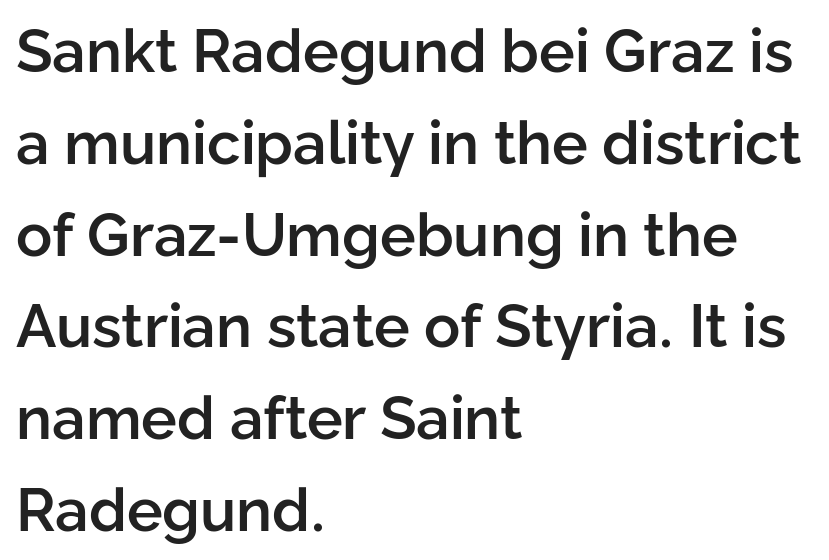
{"serif": "no", "italic": "no", "bold": "semi", "weight": "semibold", "width": "normal", "stroke_contrast": "low", "x_height": "medium", "monospaced": "no", "underline": "no", "align": "left", "line_spacing": "normal", "line_spacing_ratio": 1.53, "letter_spacing": "normal", "letter_spacing_em": 0.0, "glyph_px": 60}
